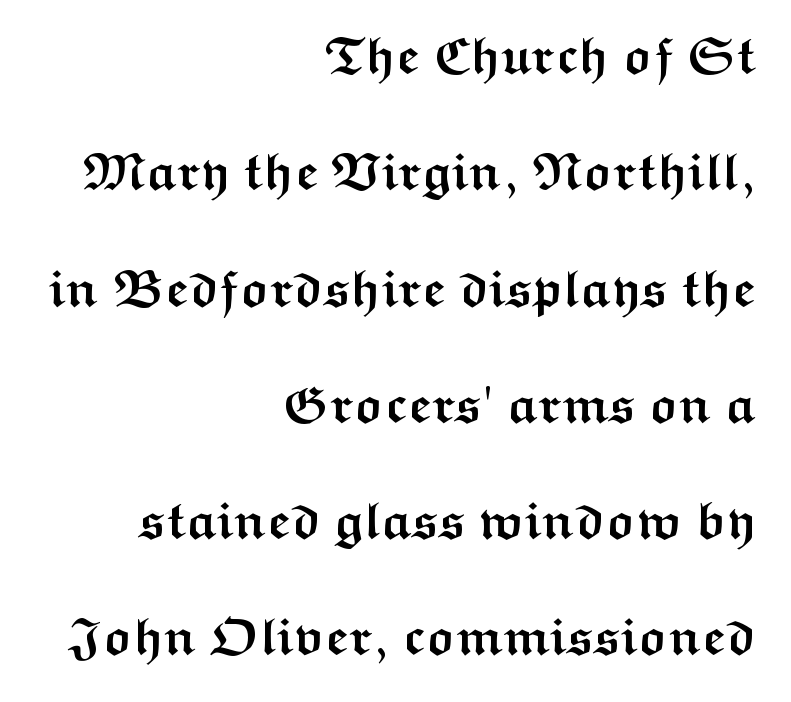
The image shows 51 px semibold, wide sans-serif type, upright; set right-aligned, loose line spacing (2.28x), normal letter spacing, not underlined; medium stroke contrast and a medium x-height.
